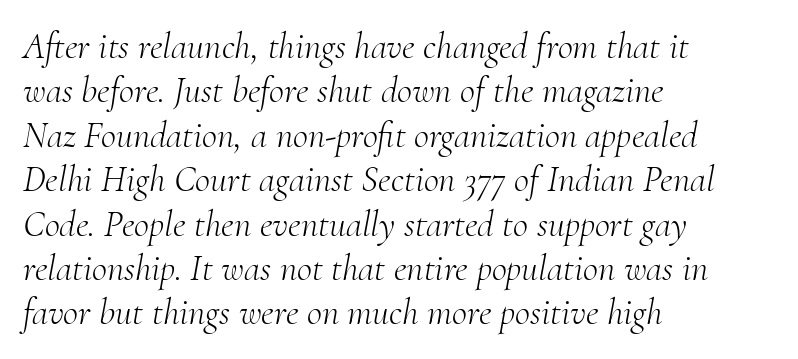
The image shows 37 px light serif type, italic (leaning right); set left-aligned, line spacing 1.2x, normal letter spacing, not underlined; medium stroke contrast and a small x-height.
